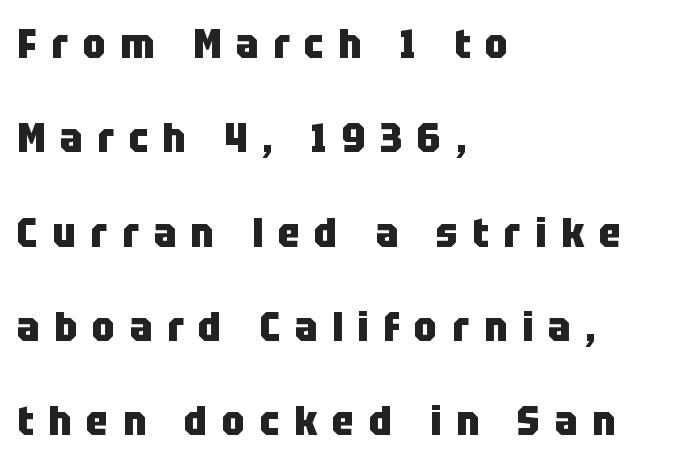
Check the space under the baseline: it is left empty. The rendering shows plain stroke endings on the letterforms — a sans-serif design. The typesetting leans heavy: a genuine bold. The passage shown is typed in a proportional face where columns would drift.
